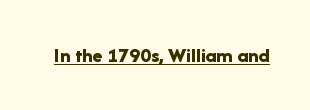
Q: Is the text bold? A: Yes.
Q: Is the text italic (slanted)? A: No, it is upright.
Q: Is the text underlined? A: Yes.
Q: Is the spacing between letters normal or unusually wide? A: Normal.
